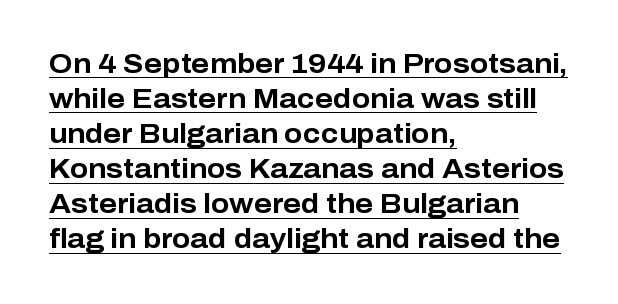
The image shows 27 px bold type, upright; set left-aligned, normal line spacing (1.3x), normal letter spacing, underlined.
